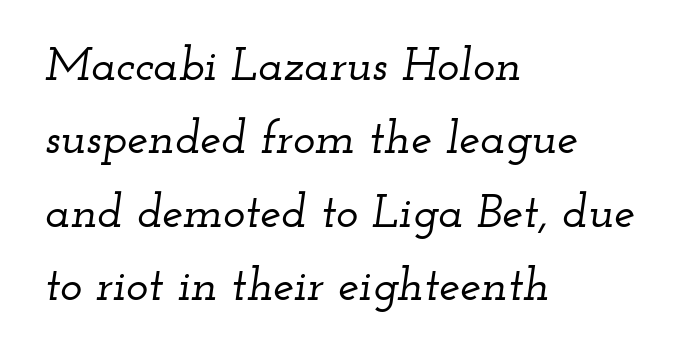
{"serif": "yes", "italic": "yes", "lean": "right", "slant_degrees": 12, "width": "wide", "stroke_contrast": "low", "x_height": "small", "monospaced": "no", "underline": "no", "align": "left", "line_spacing": "normal", "line_spacing_ratio": 1.56, "letter_spacing": "normal", "letter_spacing_em": 0.0, "glyph_px": 47}
